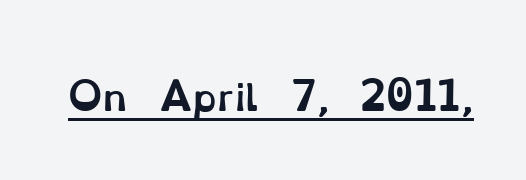
Q: Is the text bold? A: Yes.
Q: Is the text italic (slanted)? A: No, it is upright.
Q: Is the text underlined? A: Yes.
Q: Is the spacing between letters normal or unusually wide? A: Normal.
Q: Width (condensed, normal, or wide)? A: Normal.
Q: Stroke contrast? A: Low.
Q: x-height? A: Small.
Q: Monospaced? A: No.
